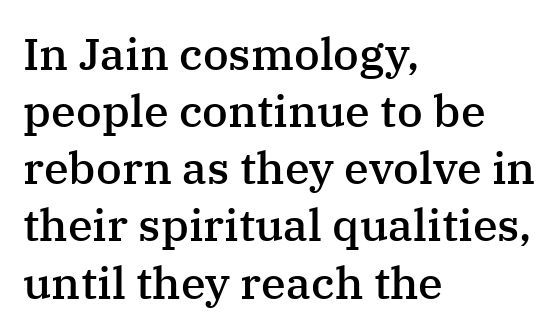
The image shows 45 px semibold serif type, upright; set left-aligned, normal line spacing (1.27x), normal letter spacing, not underlined; medium stroke contrast and a medium x-height.
